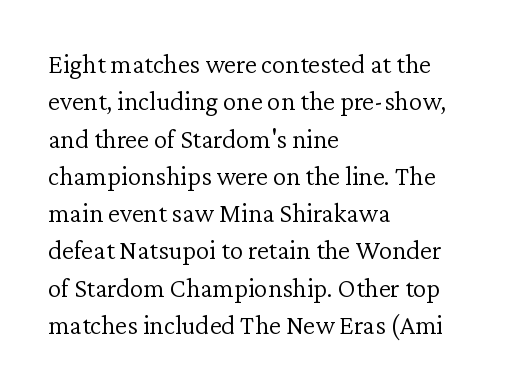
The image shows 27 px text type, upright; set left-aligned, normal line spacing (1.38x), normal letter spacing, not underlined.
